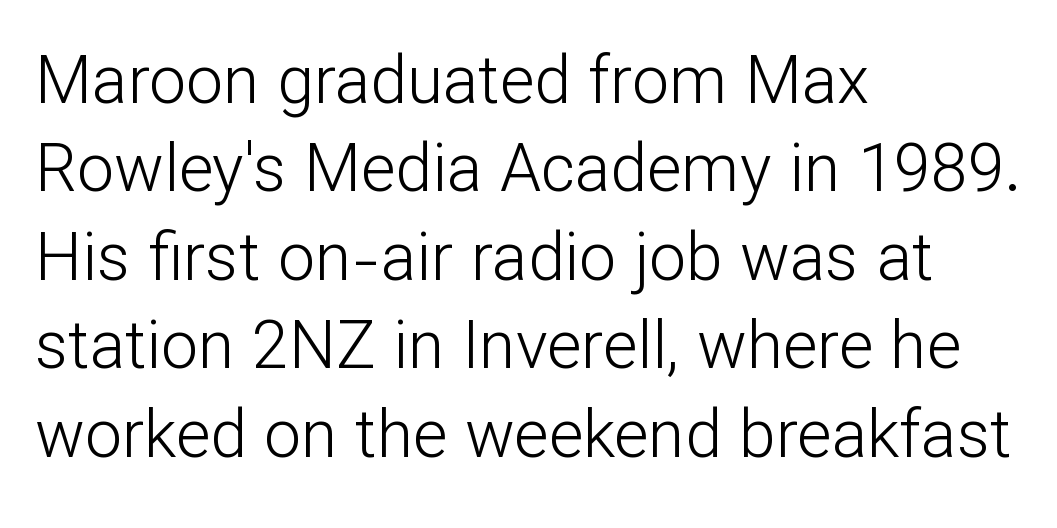
The rendering anchors every line to the left-hand side. Varying glyph widths throughout — classic text-font behaviour. The type is set solid horizontally, with unmodified tracking. This sample uses an upright cut, with every glyph sitting square on the baseline. Serif or sans? Sans — the stroke terminals are bare.
